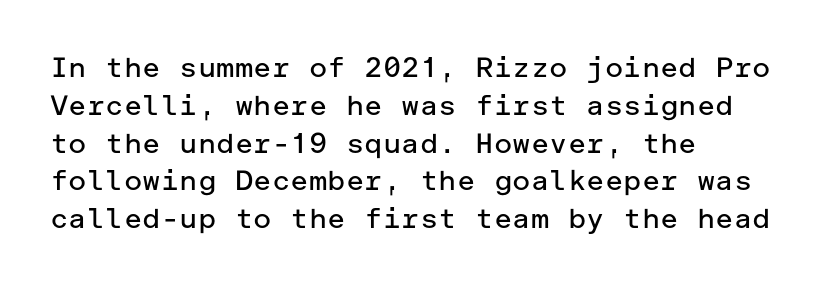
Q: Is the text bold? A: No.
Q: Is the text italic (slanted)? A: No, it is upright.
Q: Is the typeface a serif or a sans-serif typeface? A: Sans-serif.
Q: Is the text underlined? A: No.
Q: How is the paragraph aligned? A: Left-aligned.
Q: Is the spacing between letters normal or unusually wide? A: Normal.
Q: Is the spacing between lines tight, normal or loose? A: Normal.
Q: Width (condensed, normal, or wide)? A: Normal.
Q: Stroke contrast? A: Low.
Q: x-height? A: Medium.
